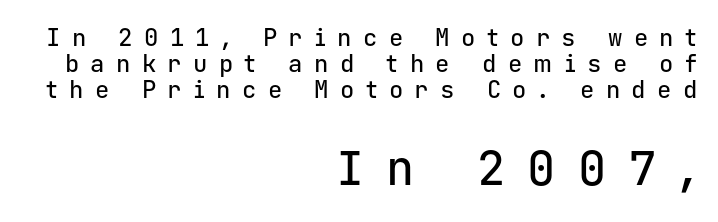
Q: Is the text italic (slanted)? A: No, it is upright.
Q: Is the typeface a serif or a sans-serif typeface? A: Sans-serif.
Q: Is the text underlined? A: No.
Q: How is the paragraph aligned? A: Right-aligned.
Q: Is the spacing between letters normal or unusually wide? A: Unusually wide.
Q: Is the spacing between lines tight, normal or loose? A: Tight.
Q: Which block of text is set in a larger size, the first (top) or the second (bottom)? A: The second (bottom) one.
Q: Width (condensed, normal, or wide)? A: Normal.
Q: Stroke contrast? A: Low.
Q: x-height? A: Medium.
Q: Monospaced? A: Yes.
